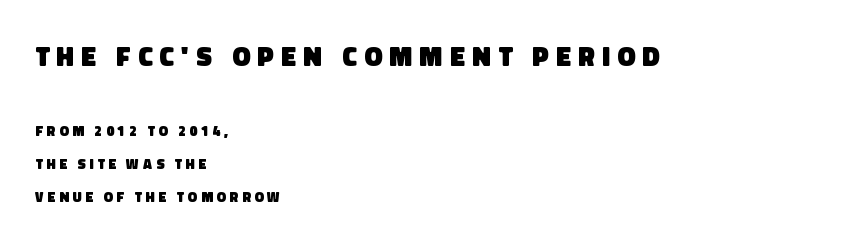
The image shows 27 px bold type; set left-aligned, loose line spacing (2.35x), unusually wide letter spacing (+0.27 em), not underlined; the first (top) block is 1.93x larger.
